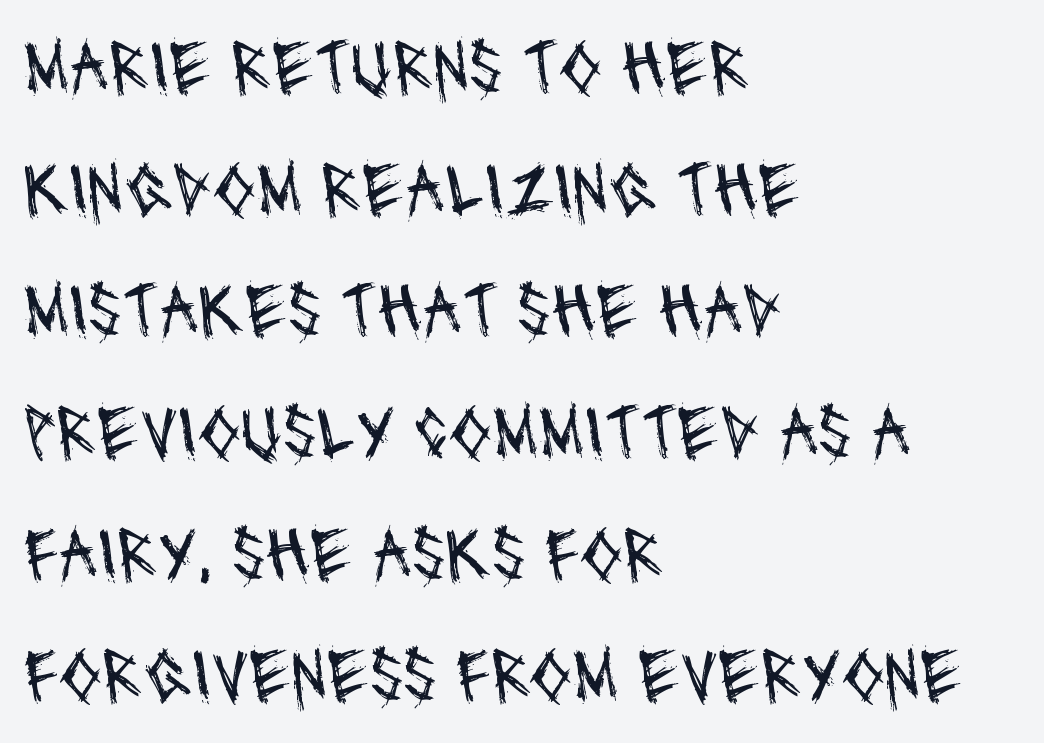
The image shows 77 px regular-weight, condensed sans-serif type; set left-aligned, normal line spacing (1.58x), normal letter spacing, not underlined; medium stroke contrast and a large x-height.
